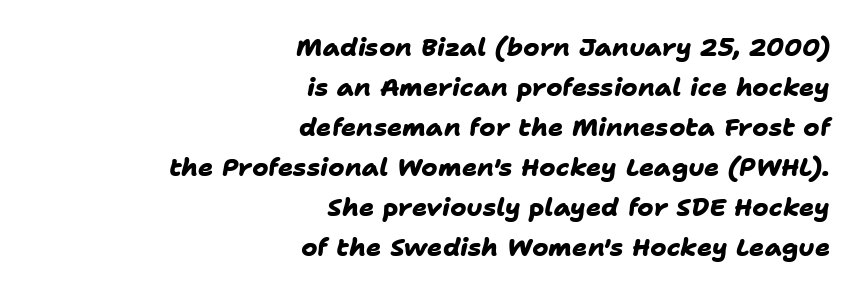
Q: Is the text bold? A: Yes.
Q: Is the text underlined? A: No.
Q: How is the paragraph aligned? A: Right-aligned.
Q: Is the spacing between letters normal or unusually wide? A: Normal.
Q: Is the spacing between lines tight, normal or loose? A: Normal.
